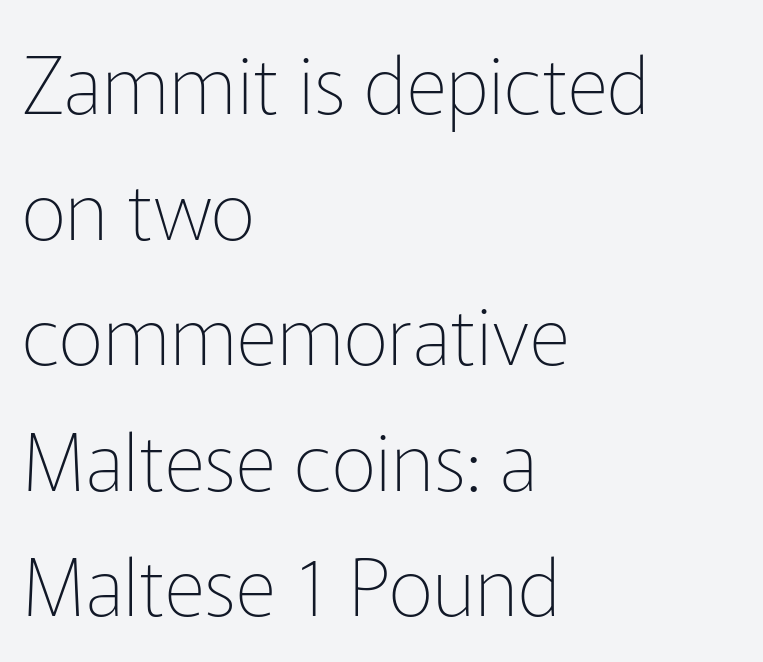
The image shows 79 px thin sans-serif type, upright; set left-aligned, normal line spacing (1.59x), normal letter spacing, not underlined; low stroke contrast and a medium x-height.
